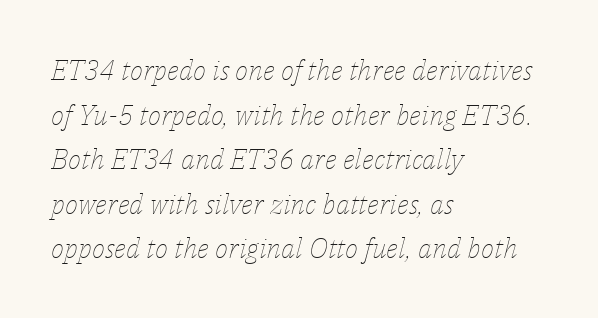
Q: Is the text bold? A: No.
Q: Is the text italic (slanted)? A: Yes, it leans right by about 14 degrees.
Q: Is the text underlined? A: No.
Q: How is the paragraph aligned? A: Left-aligned.
Q: Is the spacing between letters normal or unusually wide? A: Normal.
Q: Is the spacing between lines tight, normal or loose? A: Normal.
Q: Width (condensed, normal, or wide)? A: Normal.
Q: Stroke contrast? A: Low.
Q: x-height? A: Medium.
Q: Monospaced? A: No.
